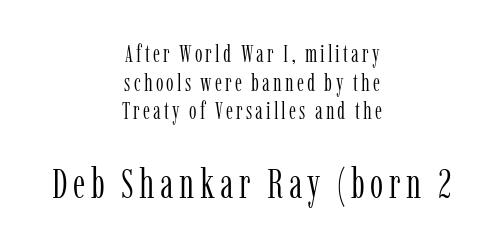
{"serif": "yes", "italic": "no", "bold": "no", "weight": "light", "width": "condensed", "stroke_contrast": "low", "x_height": "medium", "monospaced": "no", "underline": "no", "align": "center", "line_spacing_ratio": 1.19, "larger_block": "second", "size_ratio": 1.75, "glyph_px": 42}
